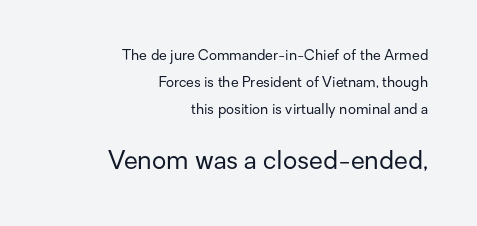
The image shows 25 px text type, upright; set right-aligned, loose line spacing (1.93x), normal letter spacing, not underlined; the second (bottom) block is 1.79x larger.
